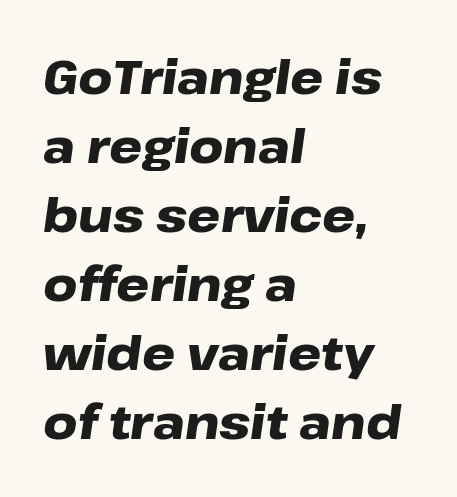
{"italic": "yes", "lean": "right", "slant_degrees": 8, "bold": "yes", "weight": "heavy", "width": "wide", "stroke_contrast": "low", "x_height": "medium", "monospaced": "no", "underline": "no", "align": "left", "line_spacing": "normal", "line_spacing_ratio": 1.47, "letter_spacing": "normal", "letter_spacing_em": 0.0, "glyph_px": 47}
